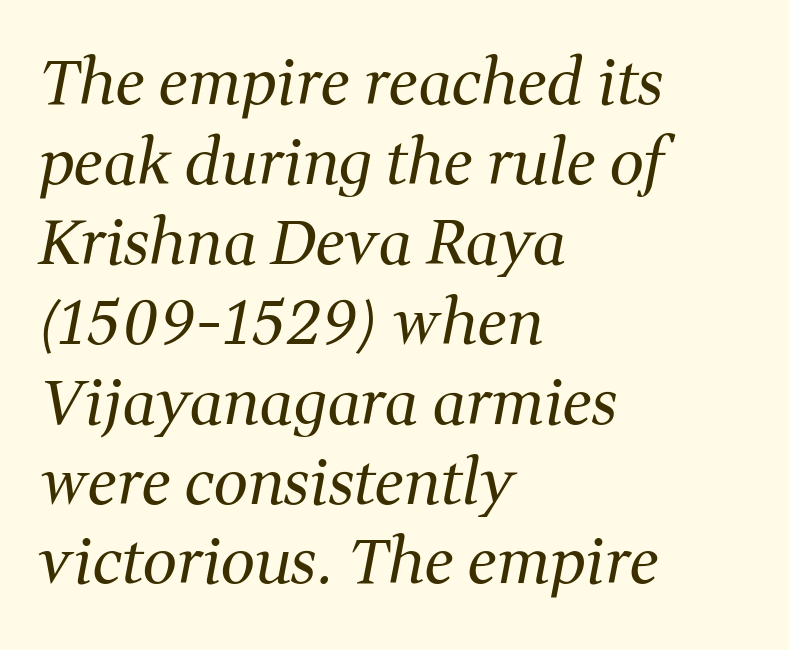
Q: Is the text bold? A: No.
Q: Is the text italic (slanted)? A: Yes, it leans right by about 11 degrees.
Q: Is the typeface a serif or a sans-serif typeface? A: Serif.
Q: Is the text underlined? A: No.
Q: How is the paragraph aligned? A: Left-aligned.
Q: Is the spacing between letters normal or unusually wide? A: Normal.
Q: Is the spacing between lines tight, normal or loose? A: Normal.
Q: Width (condensed, normal, or wide)? A: Normal.
Q: Stroke contrast? A: Medium.
Q: x-height? A: Medium.
Q: Monospaced? A: No.
